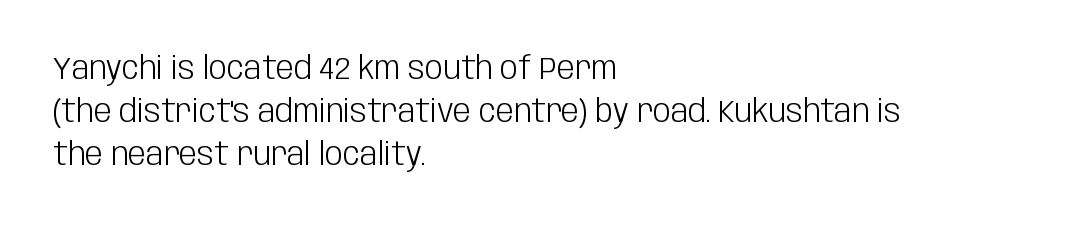
Q: Is the text bold? A: No.
Q: Is the text italic (slanted)? A: No, it is upright.
Q: Is the typeface a serif or a sans-serif typeface? A: Sans-serif.
Q: Is the text underlined? A: No.
Q: How is the paragraph aligned? A: Left-aligned.
Q: Is the spacing between letters normal or unusually wide? A: Normal.
Q: Is the spacing between lines tight, normal or loose? A: Normal.
Q: Width (condensed, normal, or wide)? A: Condensed.
Q: Stroke contrast? A: Low.
Q: x-height? A: Large.
Q: Monospaced? A: No.
